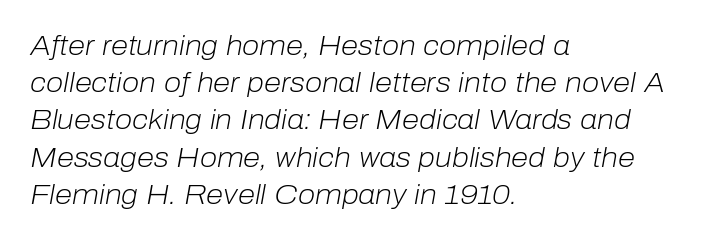
Observe the ordinary spacing: letters are neighbours, not strangers. Italic: yes, the glyphs are oblique. Each stroke keeps to a modest, everyday thickness or less. Regarding leading, the lines here are spaced in the standard way.
